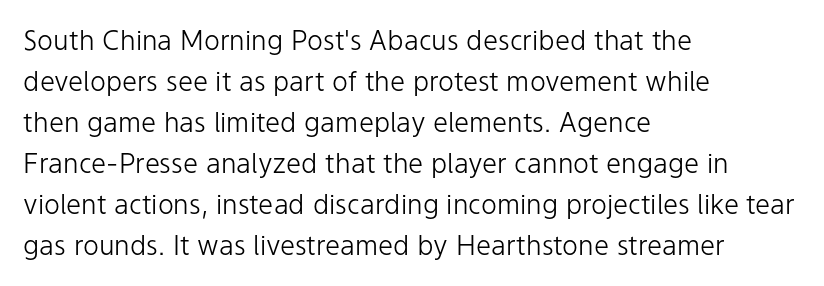
The image shows 27 px text type, upright; set left-aligned, normal line spacing (1.52x), normal letter spacing, not underlined.
